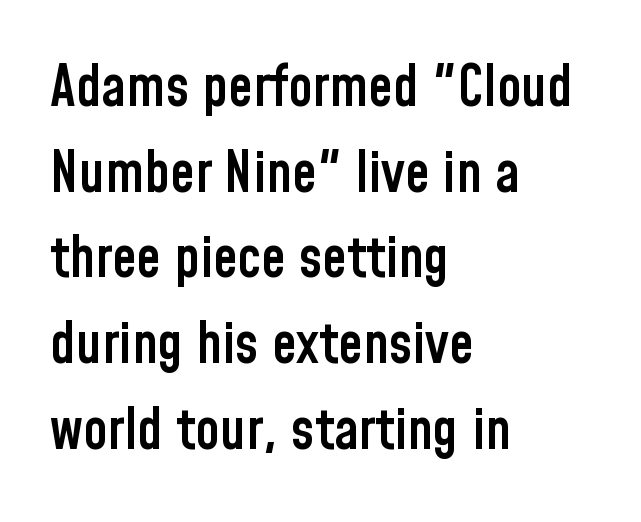
The image shows 56 px semibold, condensed sans-serif type, upright; set left-aligned, normal line spacing (1.53x), normal letter spacing, not underlined; low stroke contrast and a medium x-height.
